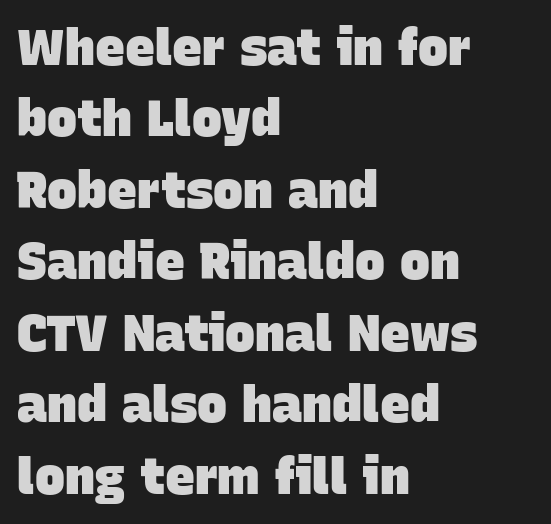
{"serif": "no", "bold": "yes", "weight": "heavy", "width": "normal", "stroke_contrast": "low", "x_height": "large", "monospaced": "no", "underline": "no", "align": "left", "line_spacing": "normal", "line_spacing_ratio": 1.43, "letter_spacing": "normal", "letter_spacing_em": 0.0, "glyph_px": 50}
